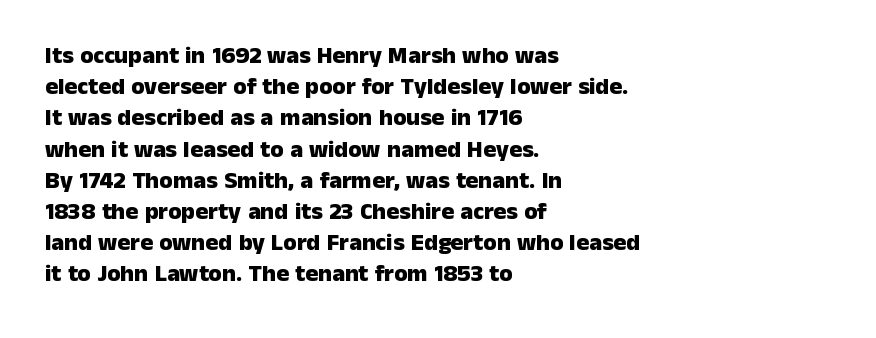
Every letter is thick-stroked: bold, no question. Line starts are locked; line ends wander. What's the leading like? Ordinary, nothing unusual. Glance below the letters and you will spot only blank space.
